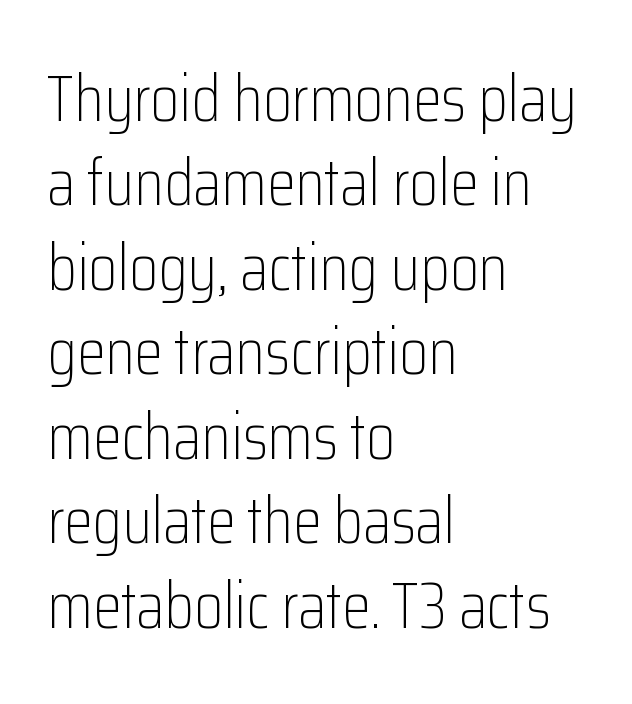
Q: Is the text bold? A: No.
Q: Is the text italic (slanted)? A: No, it is upright.
Q: Is the typeface a serif or a sans-serif typeface? A: Sans-serif.
Q: Is the text underlined? A: No.
Q: How is the paragraph aligned? A: Left-aligned.
Q: Is the spacing between letters normal or unusually wide? A: Normal.
Q: Is the spacing between lines tight, normal or loose? A: Normal.
Q: Width (condensed, normal, or wide)? A: Condensed.
Q: Stroke contrast? A: Low.
Q: x-height? A: Medium.
Q: Monospaced? A: No.
